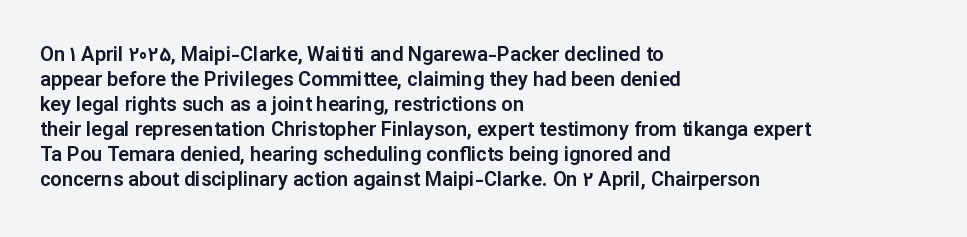
{"italic": "no", "underline": "no", "align": "left", "line_spacing": "normal", "line_spacing_ratio": 1.25, "letter_spacing": "normal", "letter_spacing_em": 0.0, "glyph_px": 20}
